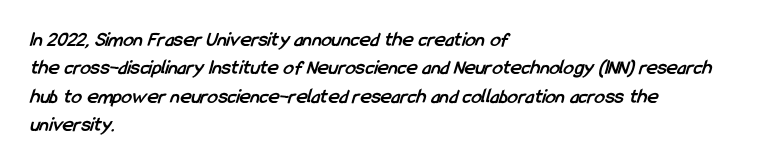
A typesetter would call this leading conventional body-copy spacing. Is the block centered? No — it sits flush against the left margin. Characters follow at the spacing the type designer built in. Strokes here are thick enough to call this a true bold. The foot of each line stays bare and open.
